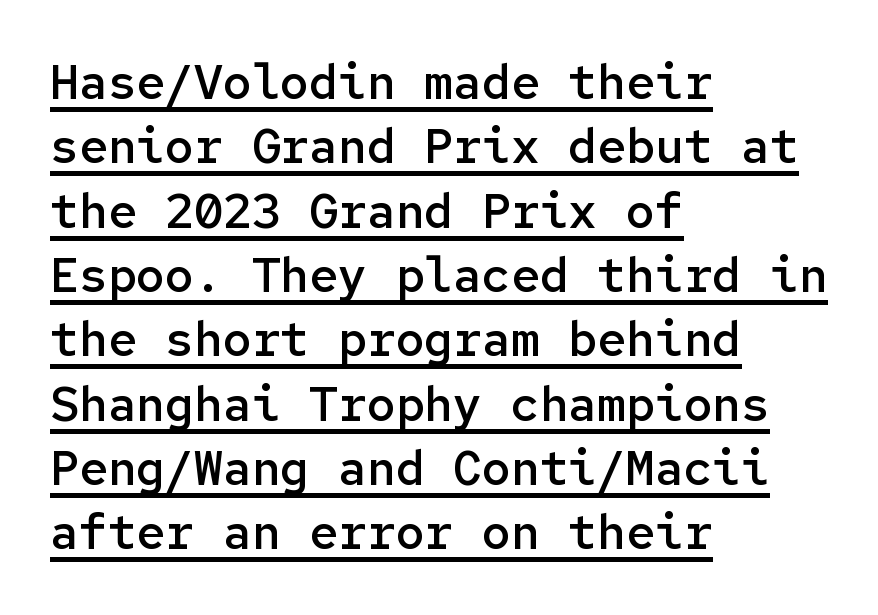
Regarding leading, the lines here are spaced in the standard way. The tracking reads as untouched default to a designer's eye. The font is running at a semibold setting, under full bold. The sample's only ornament is a line tracing under the words. Looks like terminal output: every glyph gets an equal slot.
